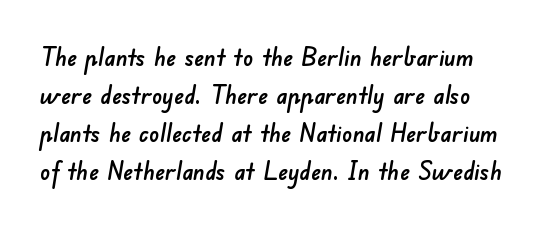
Q: Is the text underlined? A: No.
Q: Is the spacing between letters normal or unusually wide? A: Normal.
Q: Is the spacing between lines tight, normal or loose? A: Normal.
